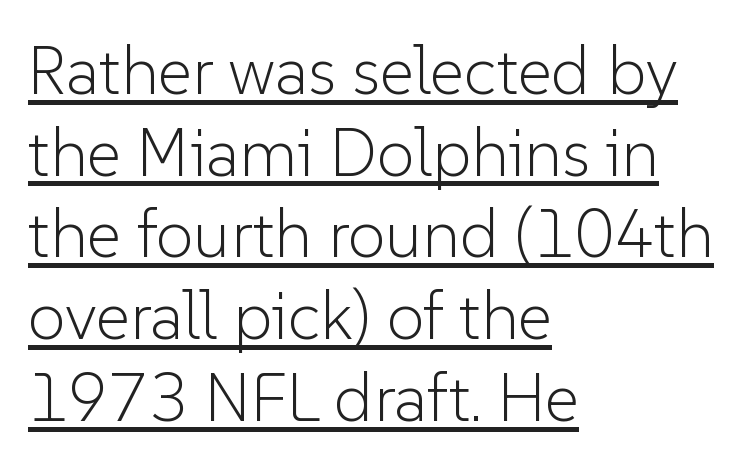
{"serif": "no", "italic": "no", "bold": "no", "weight": "light", "width": "normal", "stroke_contrast": "low", "x_height": "medium", "monospaced": "no", "underline": "yes", "align": "left", "line_spacing_ratio": 1.22, "letter_spacing": "normal", "letter_spacing_em": 0.0, "glyph_px": 67}
